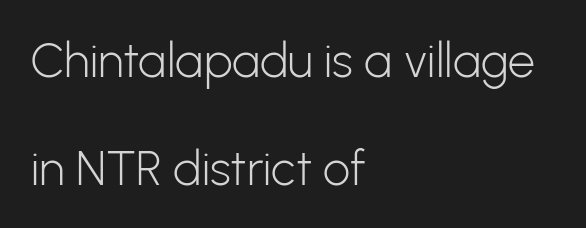
Q: Is the text bold? A: No.
Q: Is the text italic (slanted)? A: No, it is upright.
Q: Is the typeface a serif or a sans-serif typeface? A: Sans-serif.
Q: Is the text underlined? A: No.
Q: How is the paragraph aligned? A: Left-aligned.
Q: Is the spacing between letters normal or unusually wide? A: Normal.
Q: Is the spacing between lines tight, normal or loose? A: Loose.
Q: Width (condensed, normal, or wide)? A: Normal.
Q: Stroke contrast? A: Low.
Q: x-height? A: Medium.
Q: Monospaced? A: No.
